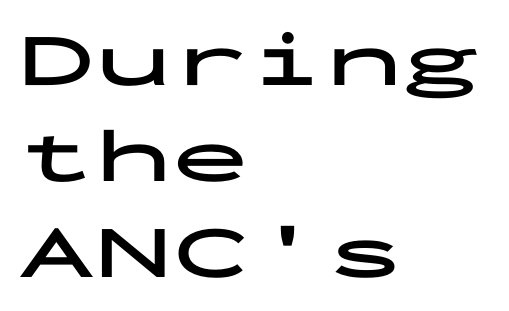
{"serif": "no", "italic": "no", "bold": "yes", "weight": "bold", "width": "wide", "stroke_contrast": "low", "x_height": "medium", "monospaced": "yes", "underline": "no", "align": "left", "line_spacing": "normal", "line_spacing_ratio": 1.25, "letter_spacing": "normal", "letter_spacing_em": 0.0, "glyph_px": 77}
